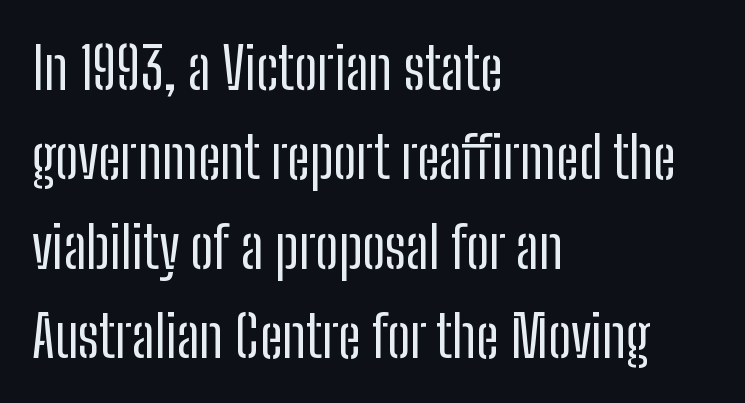
The image shows 58 px regular-weight, condensed sans-serif type, upright; set left-aligned, normal line spacing (1.54x), normal letter spacing, not underlined; low stroke contrast and a medium x-height.
